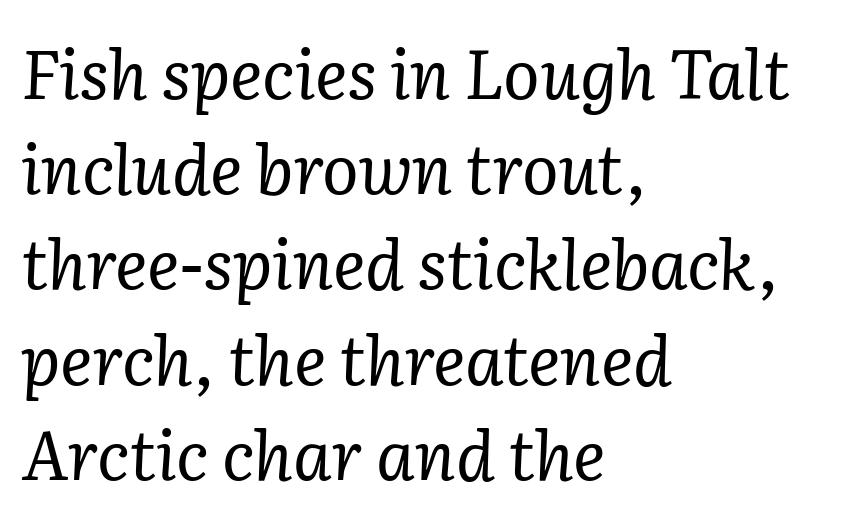
The image shows 68 px regular-weight serif type, italic (leaning right); set left-aligned, normal line spacing (1.4x), normal letter spacing, not underlined; low stroke contrast and a medium x-height.
